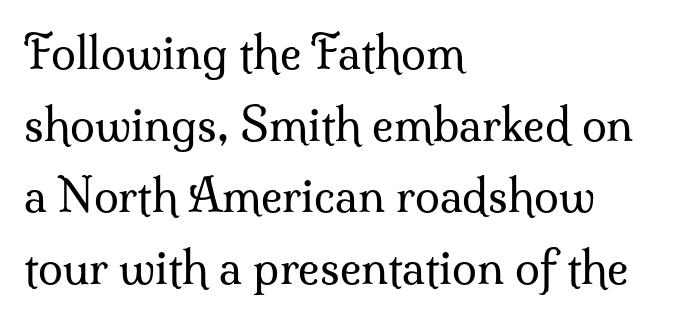
The image shows 45 px regular-weight serif type, upright; set left-aligned, normal line spacing (1.59x), normal letter spacing, not underlined; medium stroke contrast and a small x-height.
